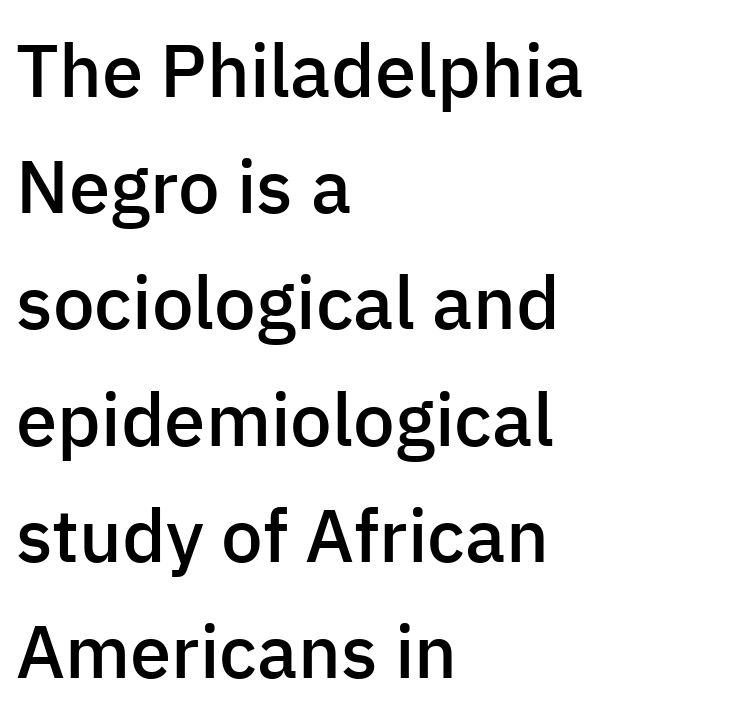
The image shows 74 px semibold sans-serif type, upright; set left-aligned, normal line spacing (1.57x), normal letter spacing, not underlined; low stroke contrast and a medium x-height.
